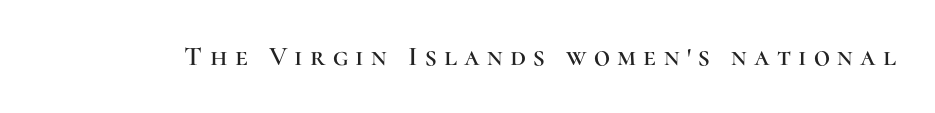
{"serif": "yes", "italic": "no", "width": "normal", "stroke_contrast": "high", "x_height": "medium", "monospaced": "no", "underline": "no", "letter_spacing": "wide", "letter_spacing_em": 0.26, "glyph_px": 28}
